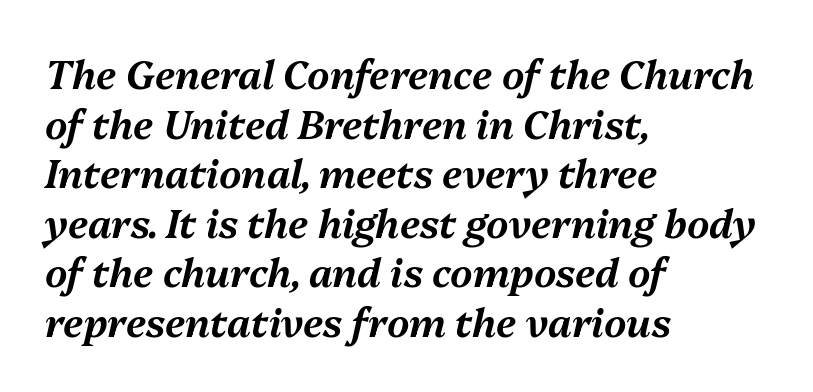
Q: Is the text italic (slanted)? A: Yes, it leans right by about 13 degrees.
Q: Is the text underlined? A: No.
Q: How is the paragraph aligned? A: Left-aligned.
Q: Is the spacing between letters normal or unusually wide? A: Normal.
Q: Is the spacing between lines tight, normal or loose? A: Normal.
Q: Width (condensed, normal, or wide)? A: Normal.
Q: Stroke contrast? A: Medium.
Q: x-height? A: Medium.
Q: Monospaced? A: No.
